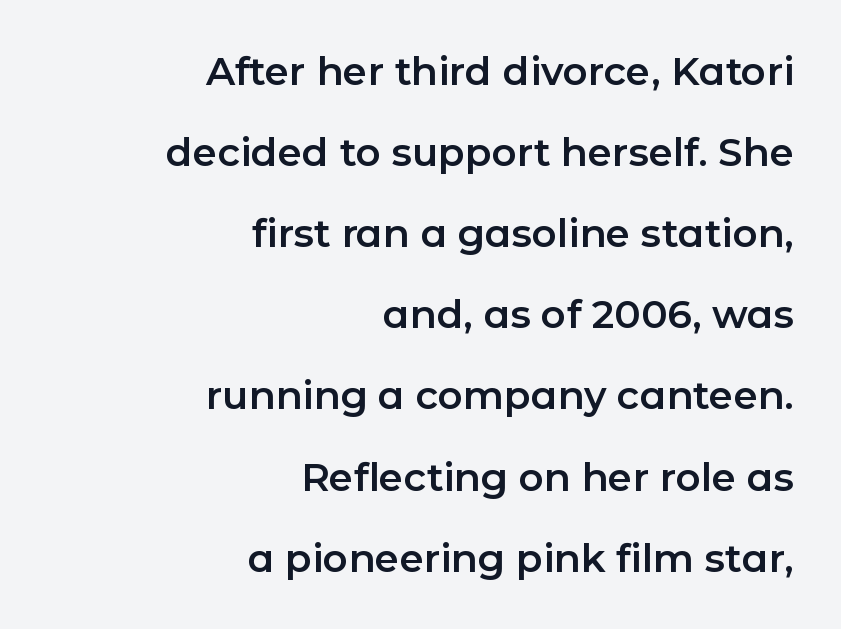
{"serif": "no", "italic": "no", "width": "normal", "stroke_contrast": "low", "x_height": "medium", "monospaced": "no", "underline": "no", "align": "right", "line_spacing": "loose", "line_spacing_ratio": 2.08, "letter_spacing": "normal", "letter_spacing_em": 0.0, "glyph_px": 39}
